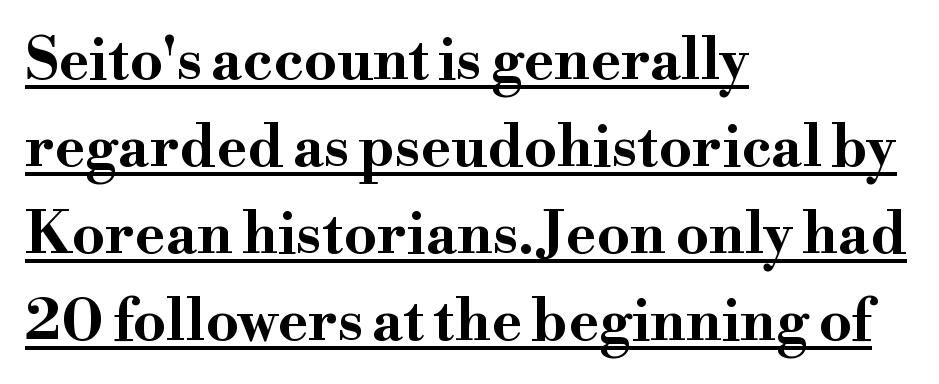
The image shows 58 px bold, wide serif type, upright; set left-aligned, normal line spacing (1.5x), normal letter spacing, underlined; high stroke contrast and a small x-height.
